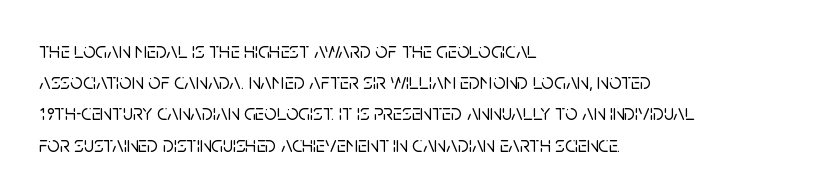
The image shows 22 px text type, upright; set left-aligned, normal line spacing (1.42x), normal letter spacing, not underlined.
